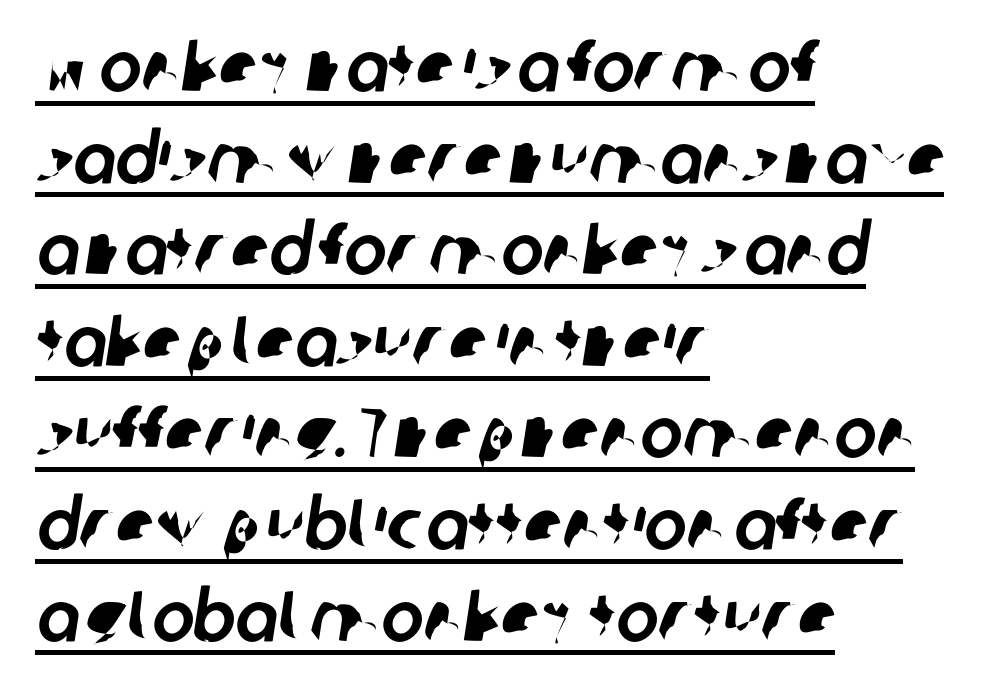
The image shows 71 px sans-serif type; set left-aligned, normal line spacing (1.29x), normal letter spacing, underlined; low stroke contrast and a medium x-height.
